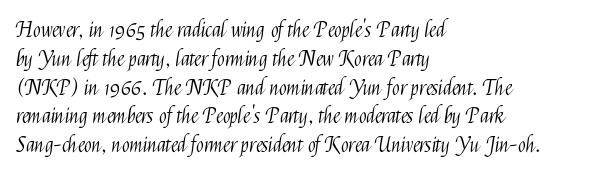
{"bold": "no", "underline": "no", "align": "left", "line_spacing": "normal", "line_spacing_ratio": 1.37, "letter_spacing": "normal", "letter_spacing_em": 0.0, "glyph_px": 21}
